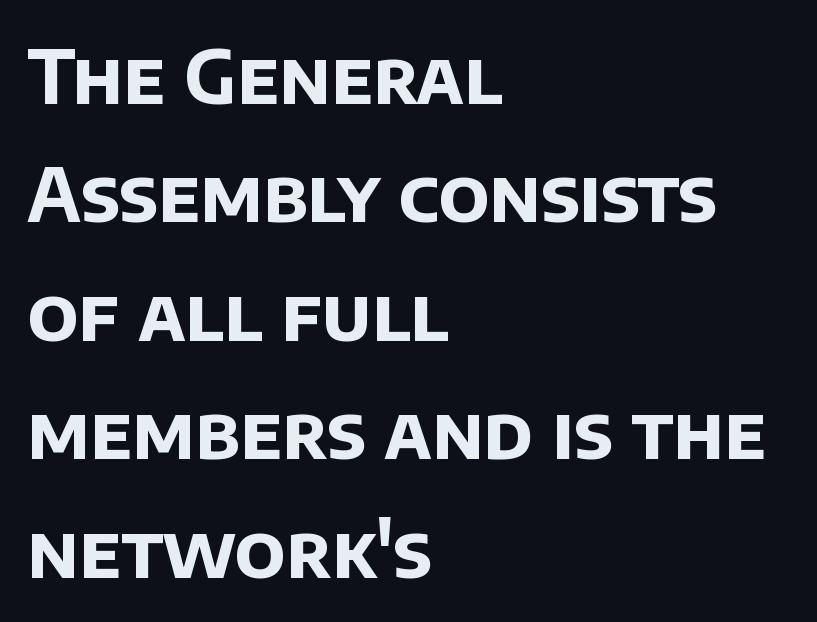
Q: Is the text bold? A: Yes.
Q: Is the typeface a serif or a sans-serif typeface? A: Sans-serif.
Q: Is the text underlined? A: No.
Q: How is the paragraph aligned? A: Left-aligned.
Q: Is the spacing between letters normal or unusually wide? A: Normal.
Q: Is the spacing between lines tight, normal or loose? A: Normal.
Q: Width (condensed, normal, or wide)? A: Normal.
Q: Stroke contrast? A: Low.
Q: x-height? A: Large.
Q: Monospaced? A: No.
